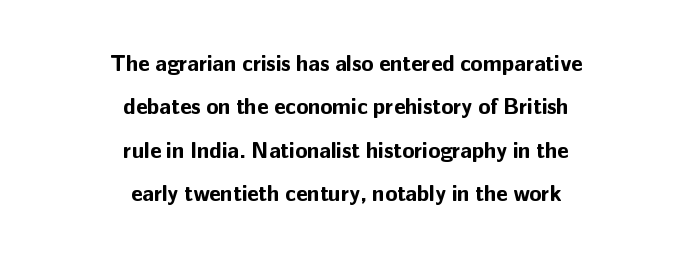
The image shows 22 px bold type, upright; set centered, loose line spacing (1.97x), normal letter spacing, not underlined.
